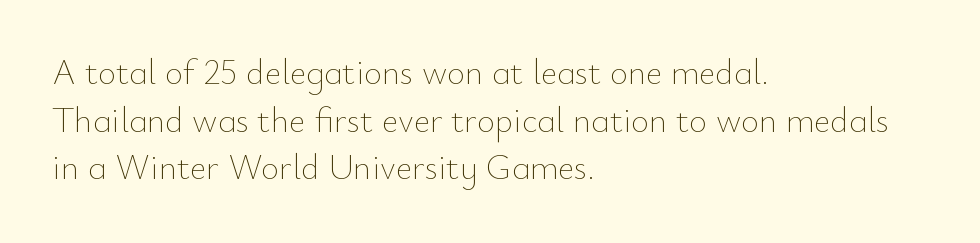
Q: Is the text bold? A: No.
Q: Is the text italic (slanted)? A: No, it is upright.
Q: Is the text underlined? A: No.
Q: How is the paragraph aligned? A: Left-aligned.
Q: Is the spacing between letters normal or unusually wide? A: Normal.
Q: Is the spacing between lines tight, normal or loose? A: Normal.
Q: Width (condensed, normal, or wide)? A: Normal.
Q: Stroke contrast? A: Low.
Q: x-height? A: Small.
Q: Monospaced? A: No.
